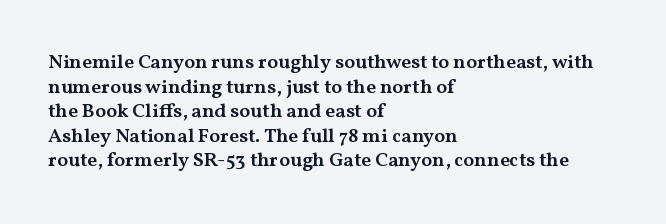
The image shows 20 px text type, upright; set left-aligned, line spacing 1.23x, normal letter spacing, not underlined.
